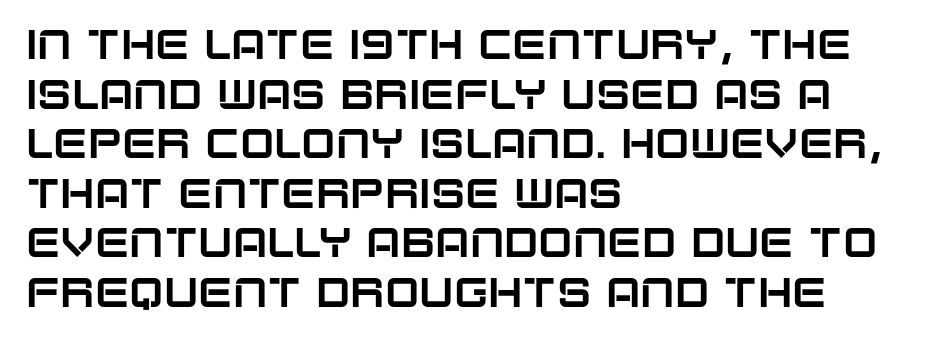
Q: Is the text italic (slanted)? A: No, it is upright.
Q: Is the typeface a serif or a sans-serif typeface? A: Sans-serif.
Q: Is the text underlined? A: No.
Q: How is the paragraph aligned? A: Left-aligned.
Q: Is the spacing between letters normal or unusually wide? A: Normal.
Q: Width (condensed, normal, or wide)? A: Normal.
Q: Stroke contrast? A: Low.
Q: x-height? A: Large.
Q: Monospaced? A: No.
